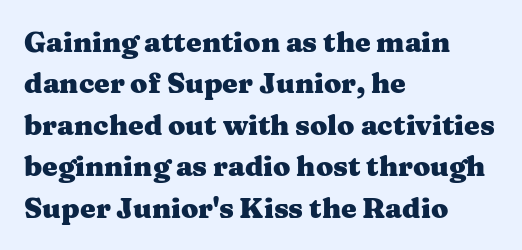
Q: Is the text bold? A: Yes.
Q: Is the text italic (slanted)? A: No, it is upright.
Q: Is the typeface a serif or a sans-serif typeface? A: Serif.
Q: Is the text underlined? A: No.
Q: How is the paragraph aligned? A: Left-aligned.
Q: Is the spacing between letters normal or unusually wide? A: Normal.
Q: Is the spacing between lines tight, normal or loose? A: Normal.
Q: Width (condensed, normal, or wide)? A: Wide.
Q: Stroke contrast? A: Medium.
Q: x-height? A: Medium.
Q: Monospaced? A: No.
